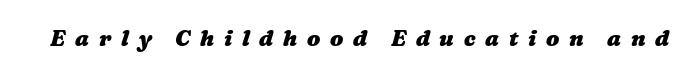
Q: Is the text bold? A: Yes.
Q: Is the text underlined? A: No.
Q: Is the spacing between letters normal or unusually wide? A: Unusually wide.
